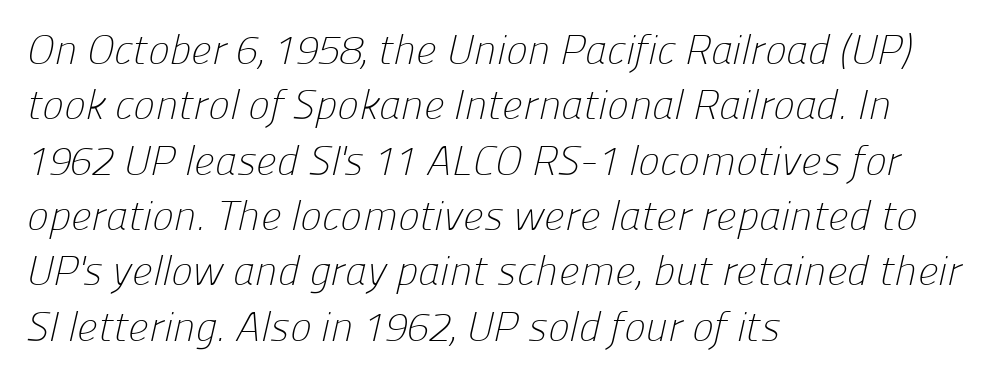
The image shows 41 px light sans-serif type; set left-aligned, normal line spacing (1.35x), normal letter spacing, not underlined; low stroke contrast and a medium x-height.
